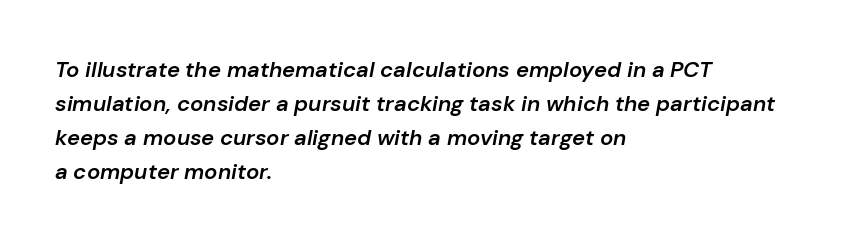
The lettering tilts uniformly, giving the passage an italic look. Every row of glyphs begins at an identical x-position on the left. Quick note: underline off. Inter-character spacing is left at the font's built-in metrics. If you measured baseline to baseline, you'd find a middling distance. Stems and bowls a touch heavier than normal — semibold.
